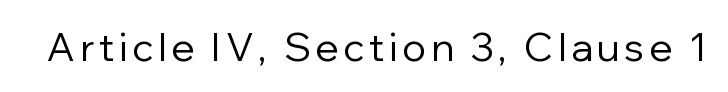
{"serif": "no", "italic": "no", "bold": "no", "weight": "regular", "width": "normal", "stroke_contrast": "low", "x_height": "medium", "monospaced": "no", "underline": "no", "glyph_px": 39}
